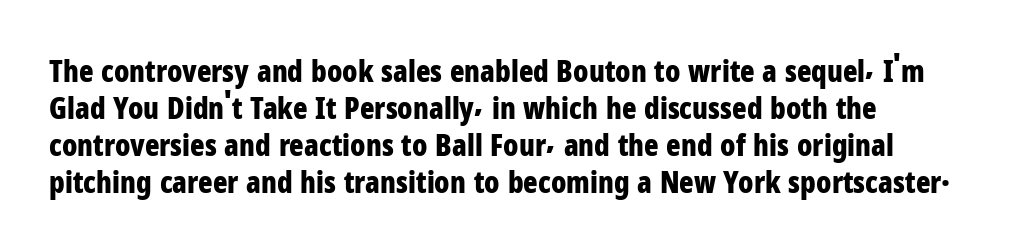
{"serif": "no", "italic": "no", "bold": "yes", "weight": "bold", "width": "condensed", "stroke_contrast": "low", "x_height": "medium", "monospaced": "no", "underline": "no", "line_spacing_ratio": 1.23, "letter_spacing": "normal", "letter_spacing_em": 0.0, "glyph_px": 30}
